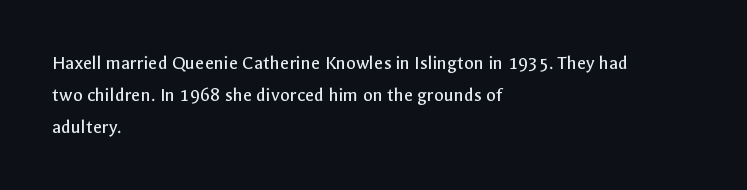
This is not heavy type; no bold has been used. Tracking here is standard; glyphs follow each other at the usual distance. Horizontal bands of white between lines are of average thickness. Underlining? Definitely not there. A student would call this left alignment; a typographer would say flush left, rag right.
